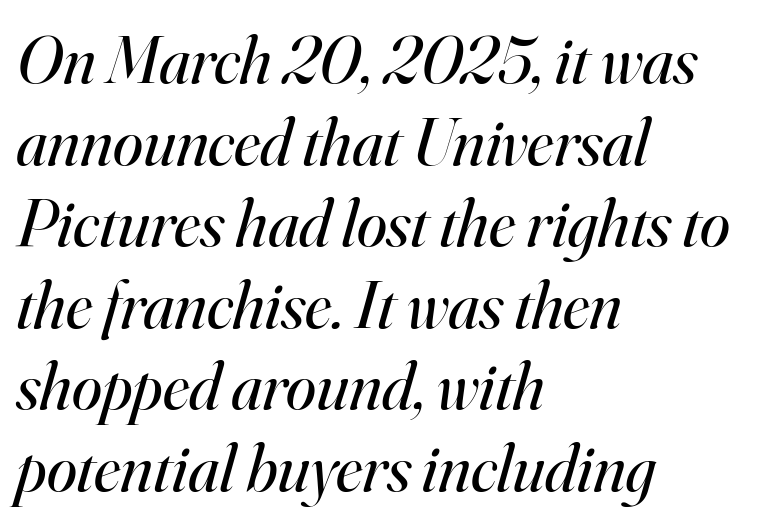
The image shows 68 px regular-weight serif type, italic (leaning right); set left-aligned, line spacing 1.2x, normal letter spacing, not underlined; high stroke contrast and a small x-height.
